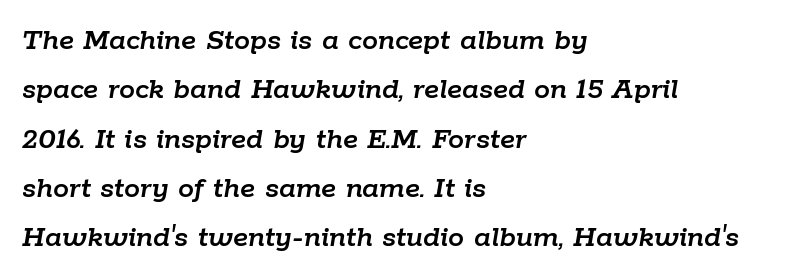
The image shows 32 px text type, italic (leaning right); set left-aligned, normal line spacing (1.54x), normal letter spacing, not underlined; low stroke contrast and a medium x-height.
